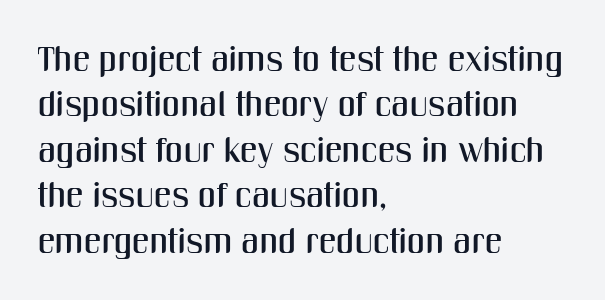
Q: Is the text italic (slanted)? A: No, it is upright.
Q: Is the typeface a serif or a sans-serif typeface? A: Sans-serif.
Q: Is the text underlined? A: No.
Q: How is the paragraph aligned? A: Left-aligned.
Q: Is the spacing between letters normal or unusually wide? A: Normal.
Q: Is the spacing between lines tight, normal or loose? A: Normal.
Q: Width (condensed, normal, or wide)? A: Condensed.
Q: Stroke contrast? A: Medium.
Q: x-height? A: Medium.
Q: Monospaced? A: No.
